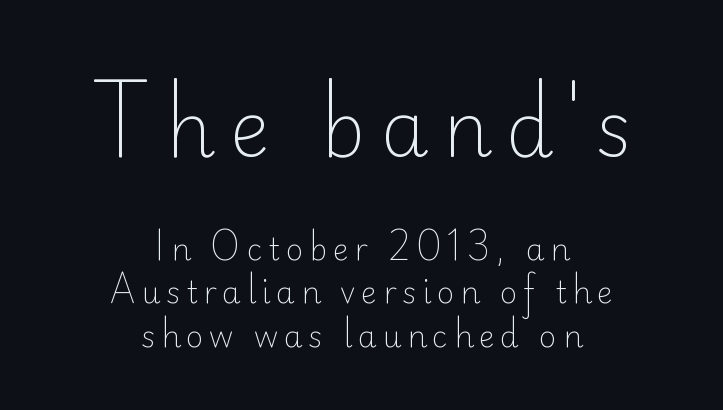
Nope, not italic — everything's standing straight. Vertical stems look standard width or narrower in stroke. Examine the stroke ends and you'll find no serifs. Teacher's note: observe the equal gaps on both sides — that is centered alignment.
